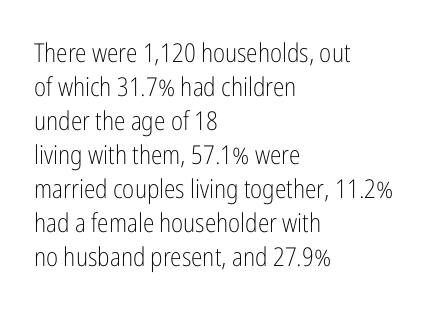
Descenders are the only things crossing below the line. All the whitespace from short lines collects on the right. Characters remain perfectly vertical along every line. The letters sit at their default tracking, neither squeezed nor spread.
